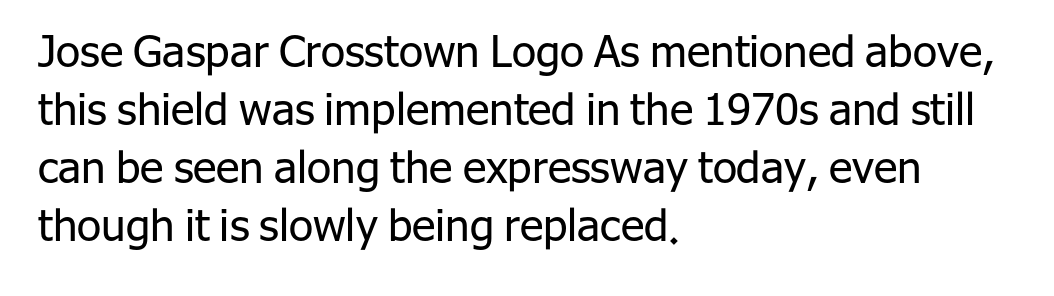
The image shows 44 px regular-weight sans-serif type, upright; set left-aligned, normal line spacing (1.32x), normal letter spacing, not underlined; low stroke contrast and a medium x-height.
